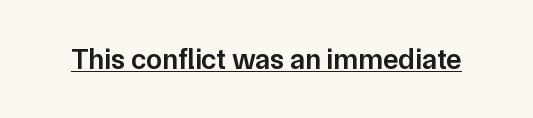
Q: Is the text bold? A: Semi-bold.
Q: Is the text italic (slanted)? A: No, it is upright.
Q: Is the typeface a serif or a sans-serif typeface? A: Sans-serif.
Q: Is the text underlined? A: Yes.
Q: Is the spacing between letters normal or unusually wide? A: Normal.
Q: Width (condensed, normal, or wide)? A: Normal.
Q: Stroke contrast? A: Low.
Q: x-height? A: Medium.
Q: Monospaced? A: No.
